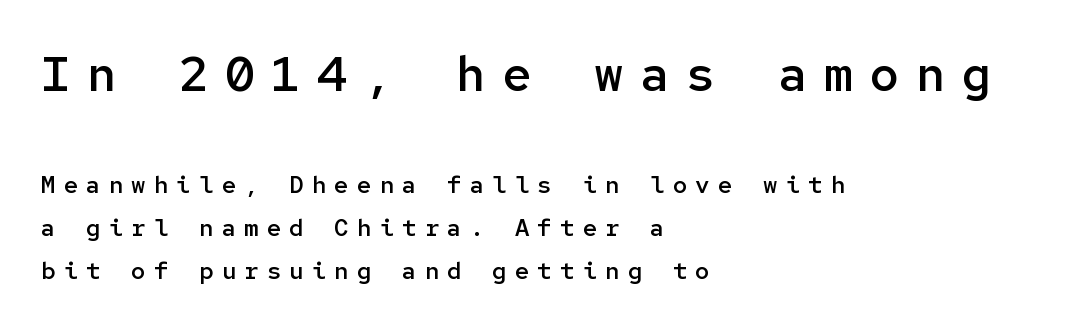
The image shows 49 px semibold sans-serif type, upright, monospaced; set left-aligned, line spacing 1.79x, unusually wide letter spacing (+0.34 em), not underlined; the first (top) block is 2.04x larger; low stroke contrast and a medium x-height.
